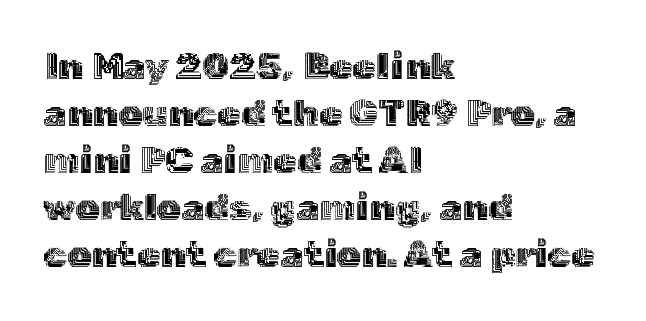
No extra tracking has been applied to these lines. The typesetter chose a ragged-right arrangement here. Think of a printed novel: that variable character pitch is what you see here. Decoration check: the copy has no underline. This is the regular roman posture of the typeface.
